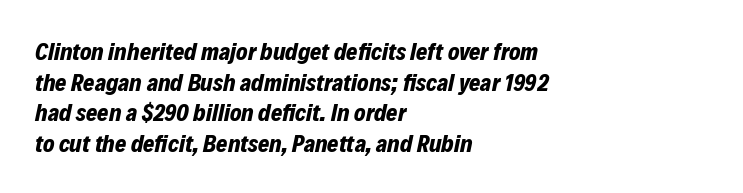
The image shows 24 px bold type, italic (leaning right); set left-aligned, normal line spacing (1.28x), normal letter spacing, not underlined.
